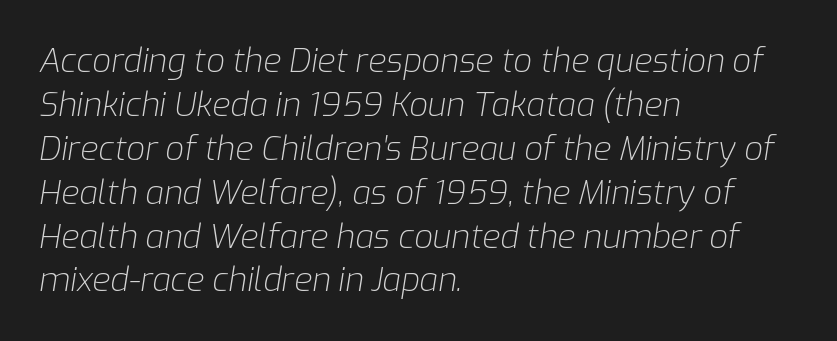
What stands out about the letter spacing? Nothing — it is the standard amount. You could not count columns in this text — the font is proportionally spaced. The text block is weighted toward the left margin, trailing off unevenly rightward. The strip under each line holds only bare page.
